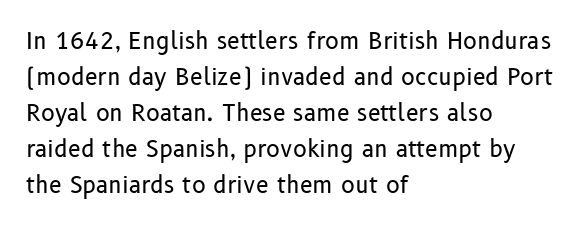
The foot of each line stays bare and open. It's the straight-up-and-down kind of type. The gaps between neighbouring characters are ordinary and unremarkable. A normal amount of white space separates one row of letters from the next. Typeset ragged right — the left edge is the straight one. Is the stroke heavy? The answer is a plain regular-or-lighter.
